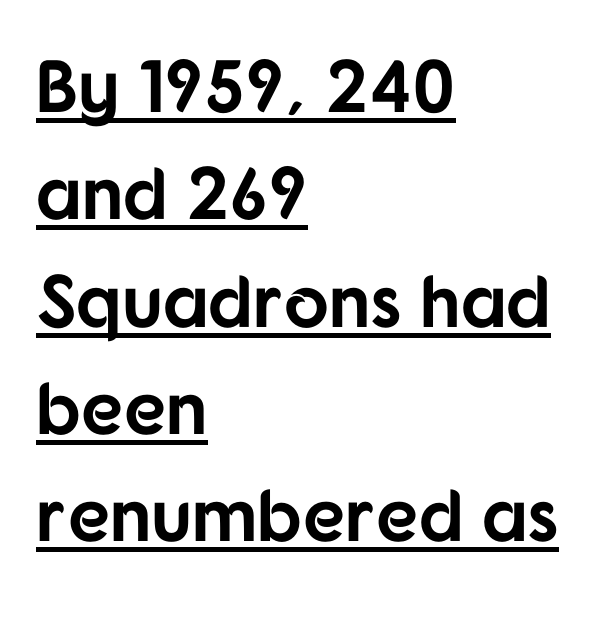
{"serif": "no", "italic": "no", "bold": "yes", "weight": "bold", "width": "normal", "stroke_contrast": "low", "x_height": "medium", "monospaced": "no", "underline": "yes", "align": "left", "line_spacing": "normal", "line_spacing_ratio": 1.45, "letter_spacing": "normal", "letter_spacing_em": 0.0, "glyph_px": 74}
